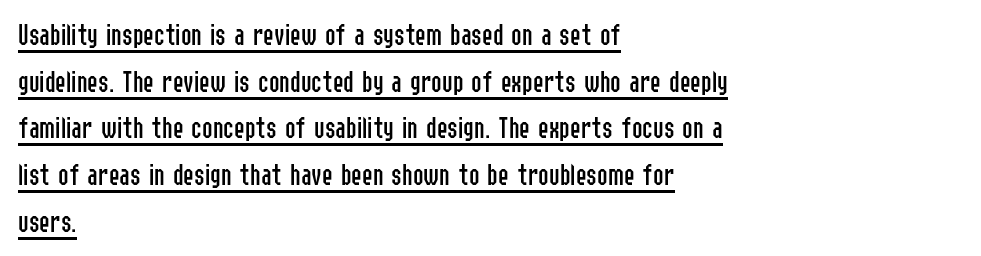
The font's upright variant was chosen for this text. This sample has the flowing, uneven cadence of proportional lettering. Short and long lines alike share a common starting point at left. Nothing heavy about these letters — not bold at all. Each letter's strokes conclude bluntly, with no projecting serifs.
